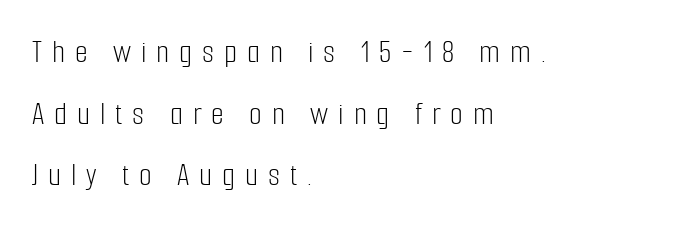
Q: Is the text bold? A: No.
Q: Is the text italic (slanted)? A: No, it is upright.
Q: Is the typeface a serif or a sans-serif typeface? A: Sans-serif.
Q: Is the text underlined? A: No.
Q: How is the paragraph aligned? A: Left-aligned.
Q: Is the spacing between letters normal or unusually wide? A: Unusually wide.
Q: Width (condensed, normal, or wide)? A: Condensed.
Q: Stroke contrast? A: Low.
Q: x-height? A: Medium.
Q: Monospaced? A: No.
